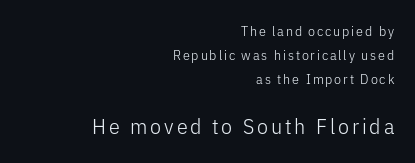
The image shows 22 px text type, upright; set right-aligned, line spacing 1.73x, not underlined; the second (bottom) block is 1.57x larger.
